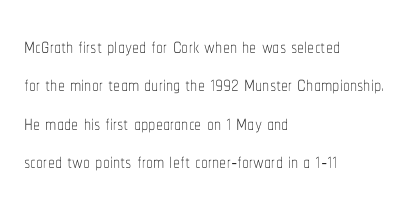
Honestly, the row spacing looks completely unremarkable. Lines of text with bare space underneath. The letters sit at their default tracking, neither squeezed nor spread. A light-to-regular cut is what we see here. Is the block centered? No — it sits flush against the left margin.
